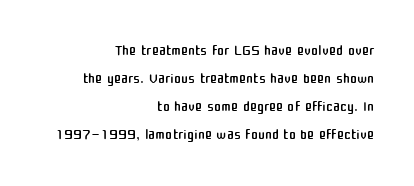
Think standard paragraph weight, or any step lighter than that. Characters follow at the spacing the type designer built in. The space between consecutive lines is moderate. Unlike italic type, these characters show no tilt at all.
